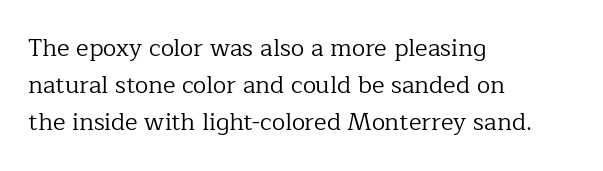
Ordinary non-slanted type is in use. This sample uses plain, unmodified letter spacing. Has an underline been added? It has not. The designer left line spacing at the default. The cut favours lightness, reaching ordinary text weight at its darkest. Layout note: lines flush left.
